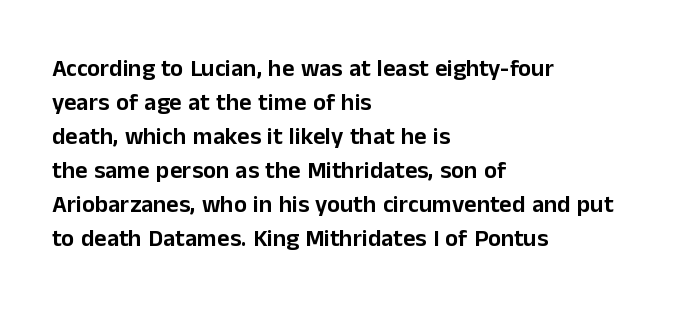
{"italic": "no", "underline": "no", "align": "left", "line_spacing": "normal", "line_spacing_ratio": 1.42, "letter_spacing": "normal", "letter_spacing_em": 0.0, "glyph_px": 24}
